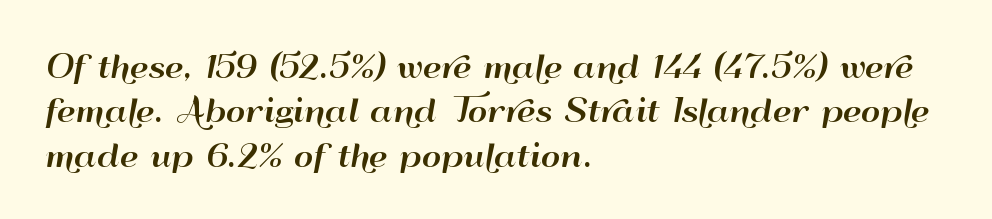
{"serif": "no", "width": "wide", "stroke_contrast": "high", "x_height": "small", "monospaced": "no", "underline": "no", "align": "left", "line_spacing": "normal", "line_spacing_ratio": 1.48, "letter_spacing": "normal", "letter_spacing_em": 0.0, "glyph_px": 30}
